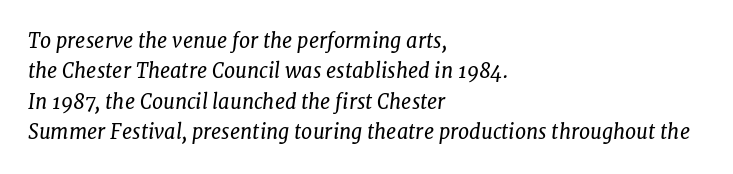
Q: Is the text bold? A: No.
Q: Is the text italic (slanted)? A: Yes, it leans right by about 7 degrees.
Q: Is the text underlined? A: No.
Q: How is the paragraph aligned? A: Left-aligned.
Q: Is the spacing between letters normal or unusually wide? A: Normal.
Q: Is the spacing between lines tight, normal or loose? A: Normal.
